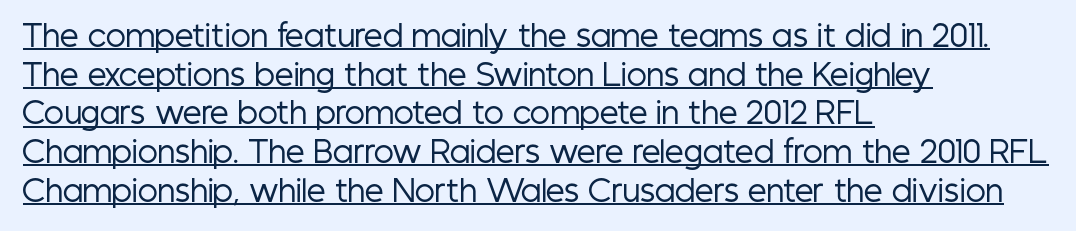
The image shows 30 px regular-weight, condensed sans-serif type, upright; set left-aligned, normal line spacing (1.29x), normal letter spacing, underlined; low stroke contrast and a medium x-height.
